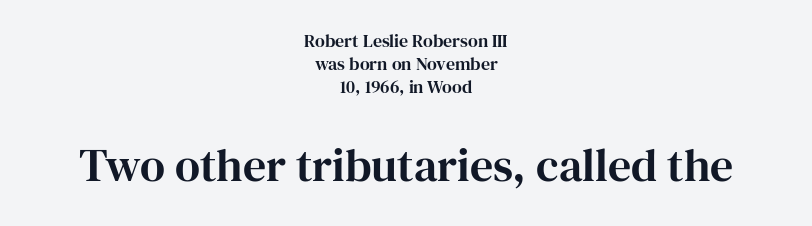
{"serif": "yes", "italic": "no", "width": "normal", "stroke_contrast": "high", "x_height": "medium", "monospaced": "no", "underline": "no", "align": "center", "line_spacing": "normal", "line_spacing_ratio": 1.27, "letter_spacing": "normal", "letter_spacing_em": 0.0, "larger_block": "second", "size_ratio": 2.56, "glyph_px": 46}
